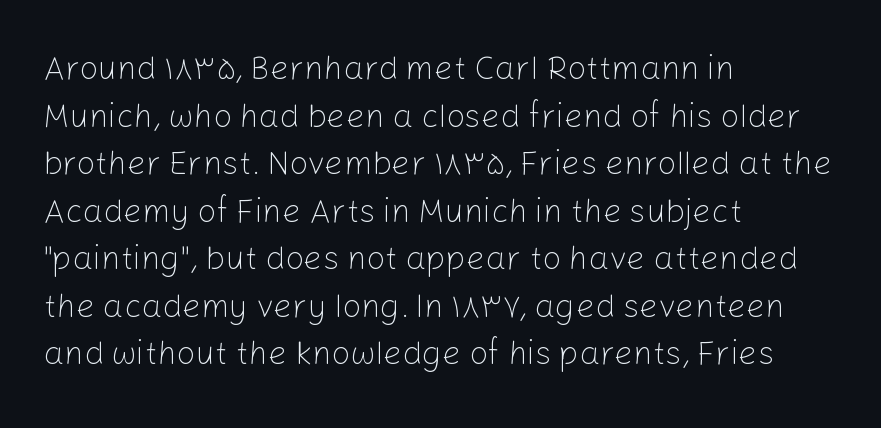
The designer went with a sans here, leaving each stem footless. A classic flush-left, rag-right setting is used for this passage. This rendering leaves character spacing at its baseline value. Here the designer chose a conventional face with non-uniform glyph widths. Every stem runs plumb, perpendicular to the baseline.
